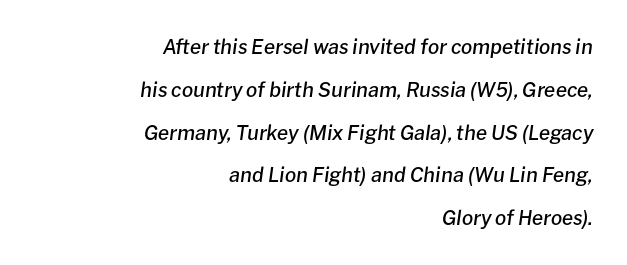
The image shows 20 px text type, italic (leaning right); set right-aligned, loose line spacing (2.14x), normal letter spacing, not underlined.
